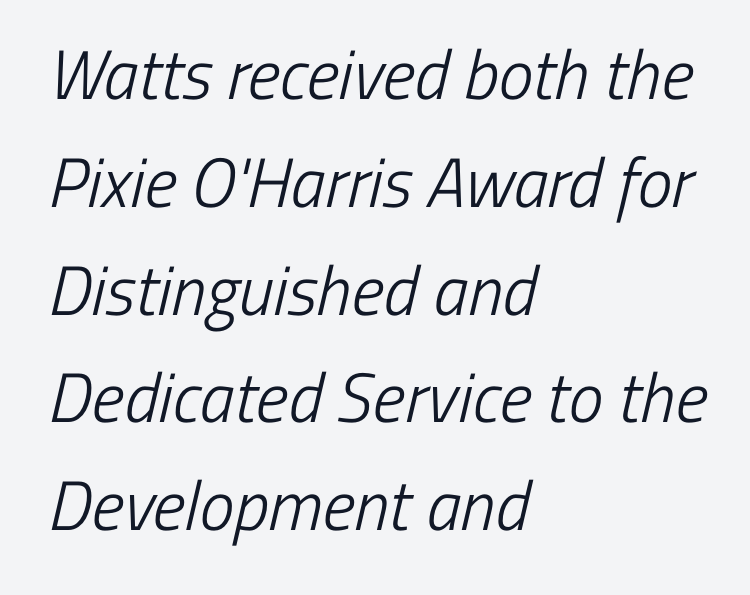
The image shows 70 px light, condensed sans-serif type; set left-aligned, normal line spacing (1.54x), normal letter spacing, not underlined; low stroke contrast and a medium x-height.
